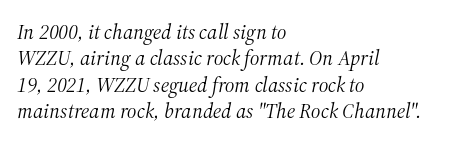
If you drew a ruler down the left edge, every line would touch it. Underlining? Definitely not there. The space between consecutive lines is moderate. The font's italic variant was chosen for this text.
